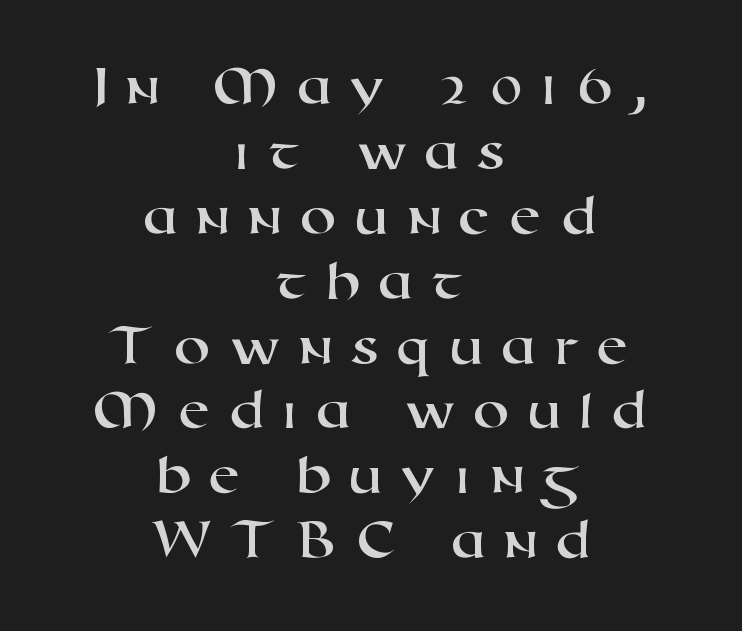
Q: Is the typeface a serif or a sans-serif typeface? A: Sans-serif.
Q: Is the text underlined? A: No.
Q: How is the paragraph aligned? A: Centered.
Q: Is the spacing between letters normal or unusually wide? A: Unusually wide.
Q: Is the spacing between lines tight, normal or loose? A: Tight.
Q: Width (condensed, normal, or wide)? A: Wide.
Q: Stroke contrast? A: High.
Q: x-height? A: Medium.
Q: Monospaced? A: No.
